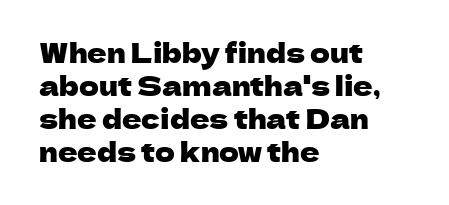
Q: Is the text italic (slanted)? A: No, it is upright.
Q: Is the text underlined? A: No.
Q: How is the paragraph aligned? A: Left-aligned.
Q: Is the spacing between letters normal or unusually wide? A: Normal.
